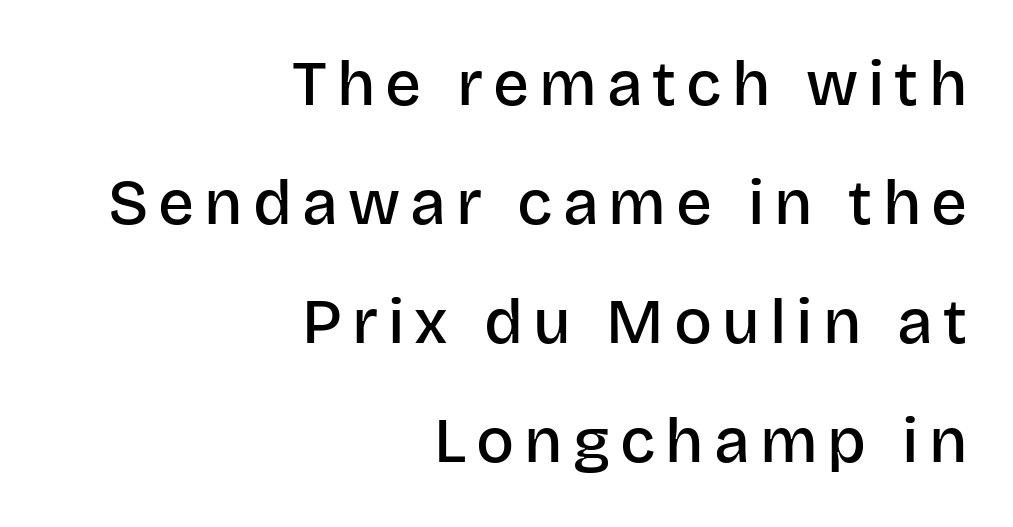
Every stem runs plumb, perpendicular to the baseline. Alignment: flush right. Summary of weight: moderately heavy, a semibold. Serifs: no, the terminals of the letterforms are clean. The face used here is proportionally spaced, like ordinary book or web type.
